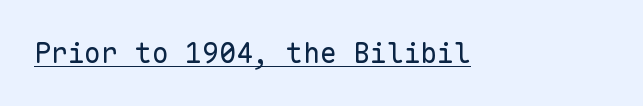
Typographically, this falls in the sans-serif category. This is underlined copy, the kind a proofreader might mark for attention. Here the designer chose a console-style face with uniform glyph widths. Style check: upright.
